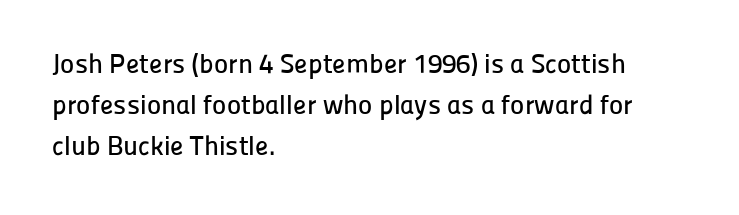
The image shows 27 px text type, upright; set left-aligned, normal line spacing (1.52x), normal letter spacing, not underlined.
